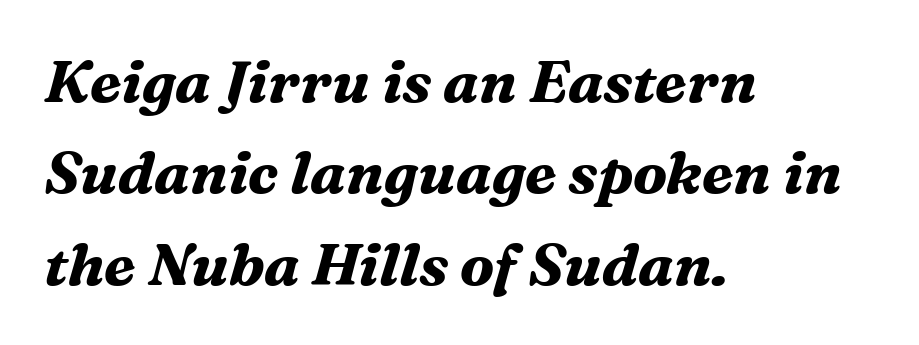
Q: Is the text bold? A: Yes.
Q: Is the text italic (slanted)? A: Yes, it leans right by about 16 degrees.
Q: Is the typeface a serif or a sans-serif typeface? A: Serif.
Q: Is the text underlined? A: No.
Q: How is the paragraph aligned? A: Left-aligned.
Q: Is the spacing between letters normal or unusually wide? A: Normal.
Q: Is the spacing between lines tight, normal or loose? A: Normal.
Q: Width (condensed, normal, or wide)? A: Normal.
Q: Stroke contrast? A: Medium.
Q: x-height? A: Medium.
Q: Monospaced? A: No.
